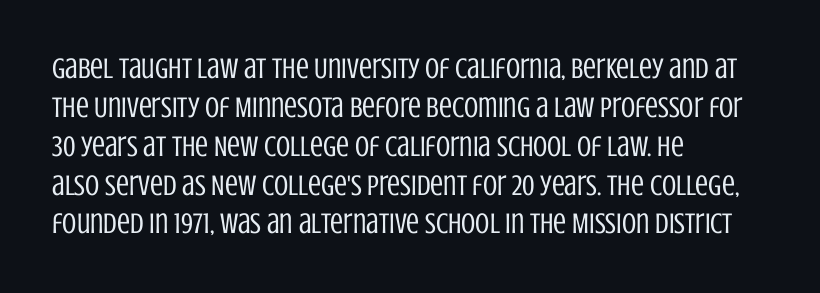
The image shows 29 px regular-weight, condensed sans-serif type, upright; set left-aligned, normal line spacing (1.34x), normal letter spacing, not underlined; low stroke contrast and a large x-height.
